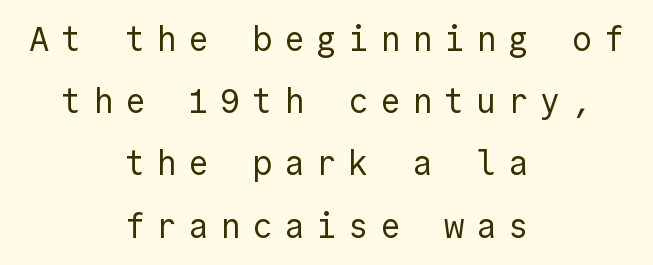
Q: Is the text bold? A: No.
Q: Is the text italic (slanted)? A: No, it is upright.
Q: Is the typeface a serif or a sans-serif typeface? A: Sans-serif.
Q: Is the text underlined? A: No.
Q: How is the paragraph aligned? A: Centered.
Q: Is the spacing between letters normal or unusually wide? A: Unusually wide.
Q: Width (condensed, normal, or wide)? A: Normal.
Q: x-height? A: Medium.
